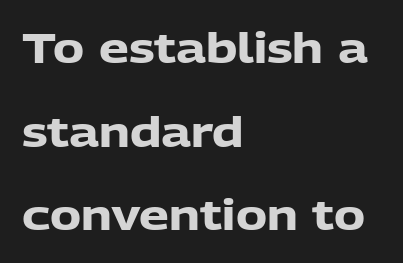
The image shows 42 px heavy sans-serif type, upright; set left-aligned, loose line spacing (1.99x), normal letter spacing, not underlined; low stroke contrast and a medium x-height.
